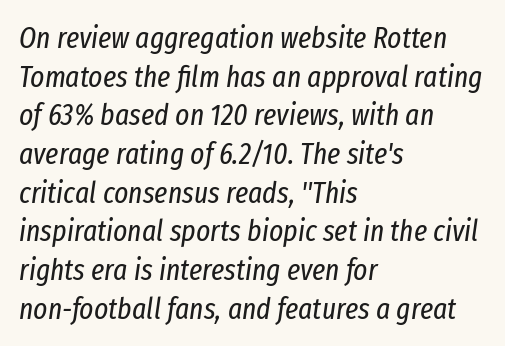
Short and long lines alike share a common starting point at left. The passage shown is not underscored anywhere. Note the varied advance widths — an 'i' is clearly narrower than an 'm'. The whole block is typeset with a tilt. Successive baselines arrive at the customary interval.
